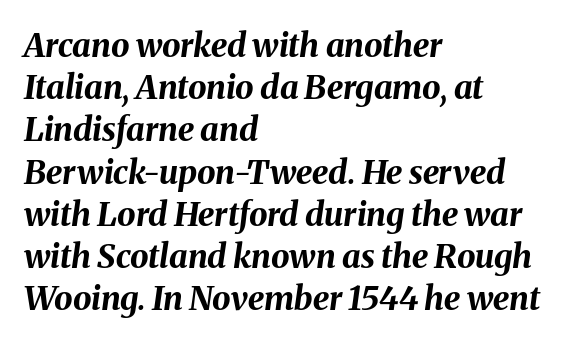
{"italic": "yes", "lean": "right", "slant_degrees": 8, "bold": "yes", "weight": "bold", "width": "normal", "stroke_contrast": "medium", "x_height": "medium", "monospaced": "no", "underline": "no", "align": "left", "line_spacing": "normal", "line_spacing_ratio": 1.28, "letter_spacing": "normal", "letter_spacing_em": 0.0, "glyph_px": 33}
